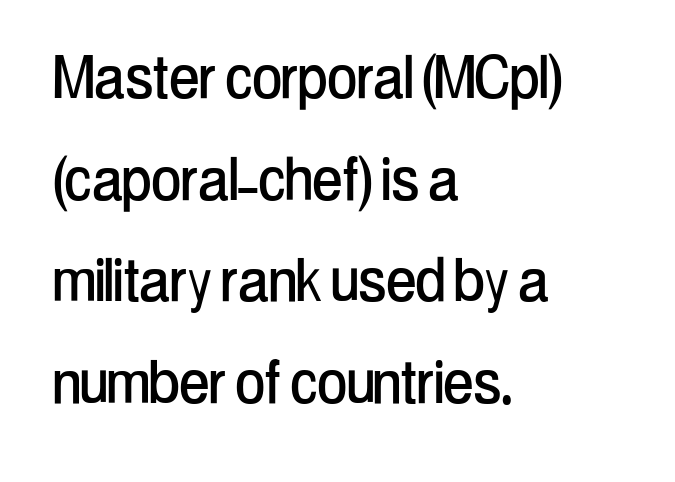
{"serif": "no", "italic": "no", "width": "condensed", "stroke_contrast": "low", "x_height": "medium", "monospaced": "no", "underline": "no", "align": "left", "line_spacing": "normal", "line_spacing_ratio": 1.41, "letter_spacing": "normal", "letter_spacing_em": 0.0, "glyph_px": 72}
